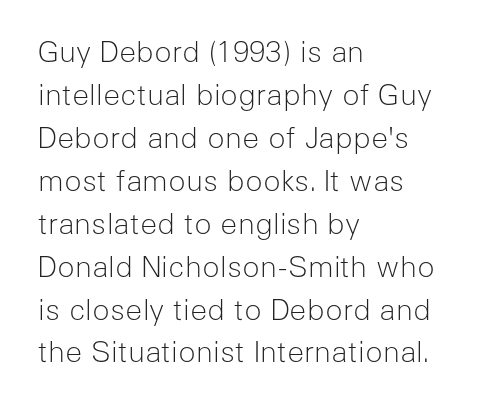
The image shows 29 px light sans-serif type, upright; set left-aligned, normal line spacing (1.48x), normal letter spacing, not underlined; low stroke contrast and a medium x-height.
